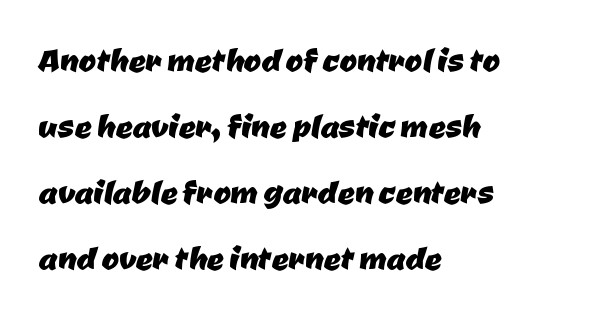
Q: Is the typeface a serif or a sans-serif typeface? A: Sans-serif.
Q: Is the text underlined? A: No.
Q: How is the paragraph aligned? A: Left-aligned.
Q: Is the spacing between letters normal or unusually wide? A: Normal.
Q: Is the spacing between lines tight, normal or loose? A: Normal.
Q: Width (condensed, normal, or wide)? A: Normal.
Q: Stroke contrast? A: Low.
Q: x-height? A: Medium.
Q: Monospaced? A: No.
